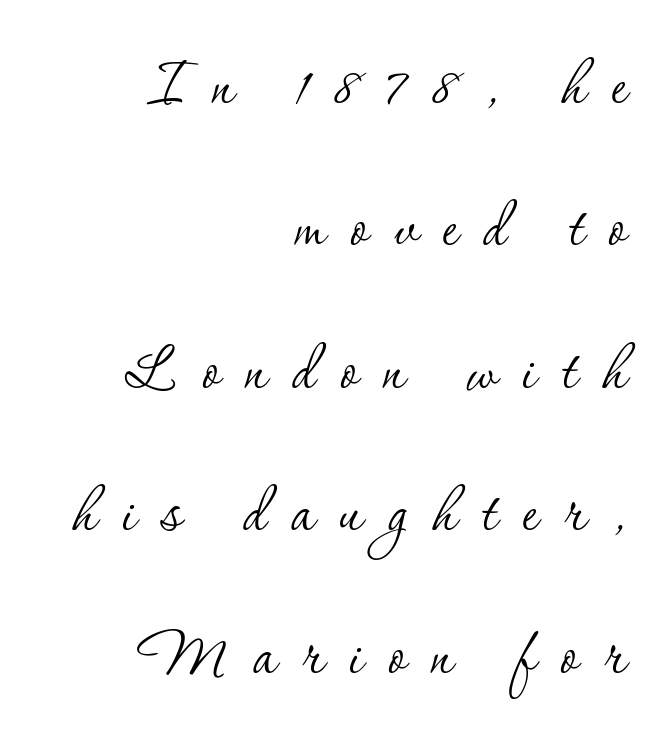
The image shows 77 px thin serif type; set right-aligned, line spacing 1.85x, unusually wide letter spacing (+0.33 em), not underlined; low stroke contrast and a small x-height.
